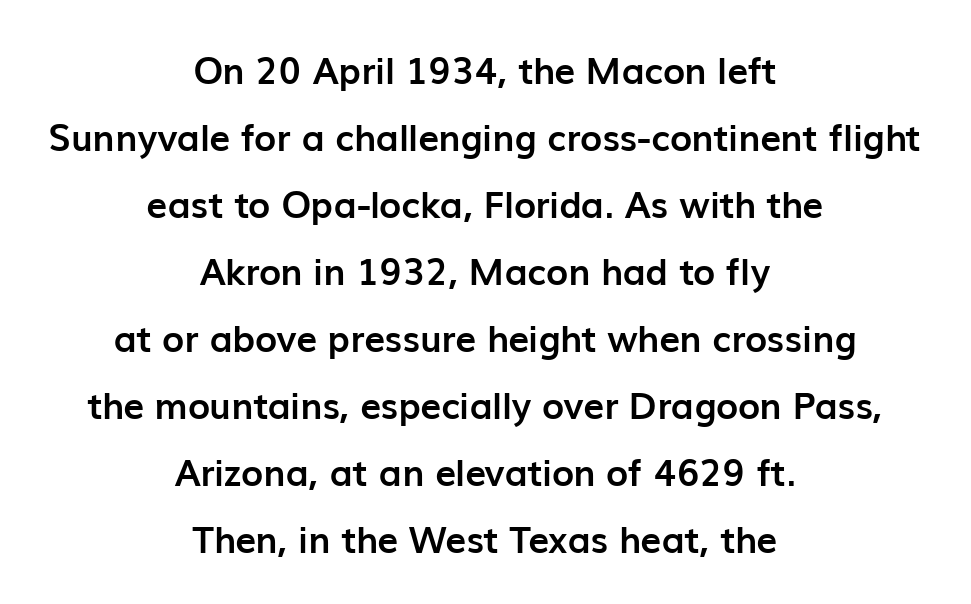
The image shows 37 px semibold sans-serif type, upright; set centered, line spacing 1.81x, normal letter spacing, not underlined; low stroke contrast and a medium x-height.
